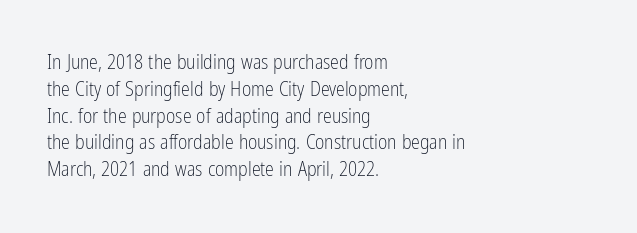
Unlike italic type, these characters show no tilt at all. Honestly, there is no underline to notice here at all. The ragged edge is on the right, which tells us the setting is flush left. Tracking here is standard; glyphs follow each other at the usual distance.
